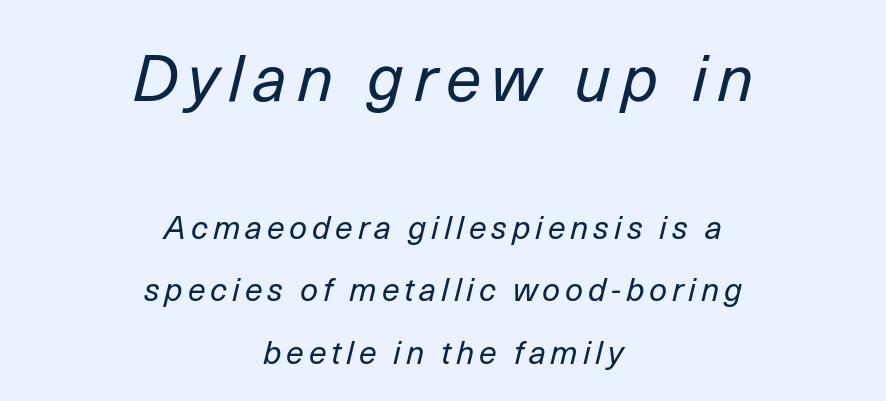
Every row of glyphs is offset so its center matches the block's center. Glance below the letters and you will spot only blank space. In terms of leading, this rendering errs on the spacious side. Weight: in the light-to-regular range. Yep, that's italic — everything's leaning.
